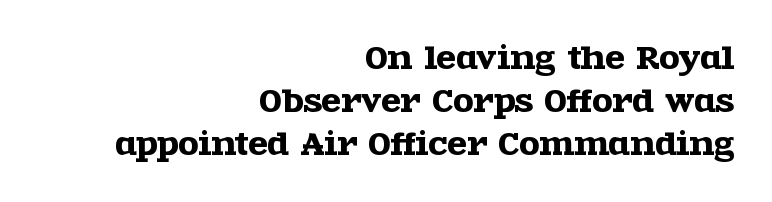
The image shows 29 px wide serif type, upright; set right-aligned, normal line spacing (1.49x), normal letter spacing, not underlined; a large x-height.
